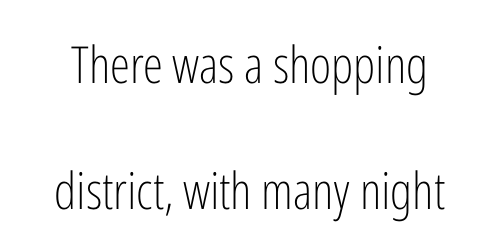
Q: Is the text bold? A: No.
Q: Is the text italic (slanted)? A: No, it is upright.
Q: Is the typeface a serif or a sans-serif typeface? A: Sans-serif.
Q: Is the text underlined? A: No.
Q: Is the spacing between letters normal or unusually wide? A: Normal.
Q: Is the spacing between lines tight, normal or loose? A: Loose.
Q: Width (condensed, normal, or wide)? A: Condensed.
Q: Stroke contrast? A: Low.
Q: x-height? A: Medium.
Q: Monospaced? A: No.
